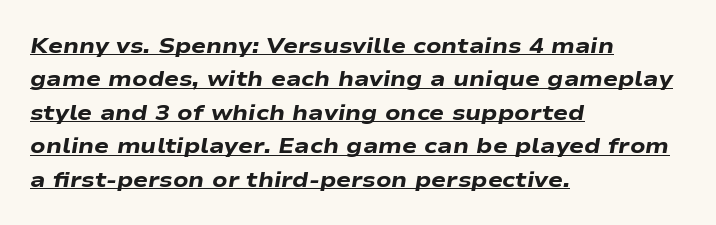
Q: Is the text bold? A: Yes.
Q: Is the text italic (slanted)? A: Yes, it leans right by about 9 degrees.
Q: Is the text underlined? A: Yes.
Q: How is the paragraph aligned? A: Left-aligned.
Q: Is the spacing between letters normal or unusually wide? A: Normal.
Q: Is the spacing between lines tight, normal or loose? A: Normal.
